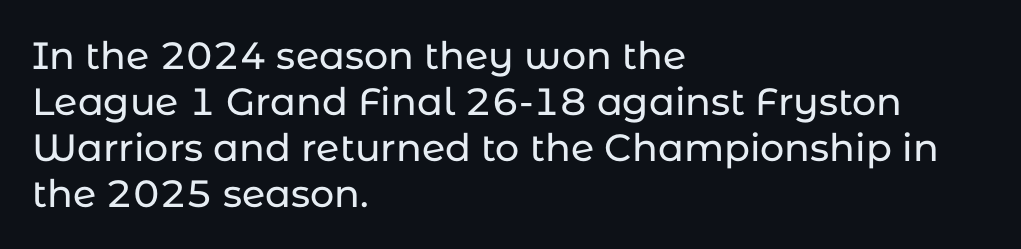
The image shows 38 px sans-serif type, upright; set left-aligned, line spacing 1.21x, normal letter spacing, not underlined; low stroke contrast and a medium x-height.
